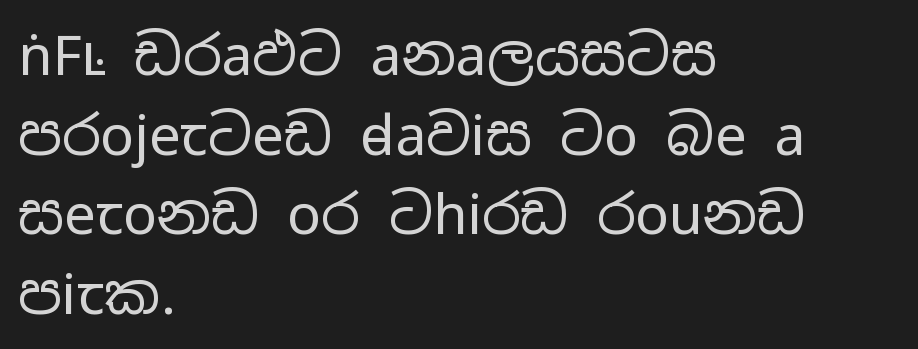
{"serif": "no", "italic": "no", "bold": "no", "weight": "regular", "width": "wide", "stroke_contrast": "low", "x_height": "medium", "monospaced": "no", "underline": "no", "align": "left", "line_spacing": "normal", "line_spacing_ratio": 1.42, "letter_spacing": "normal", "letter_spacing_em": 0.0, "glyph_px": 56}
